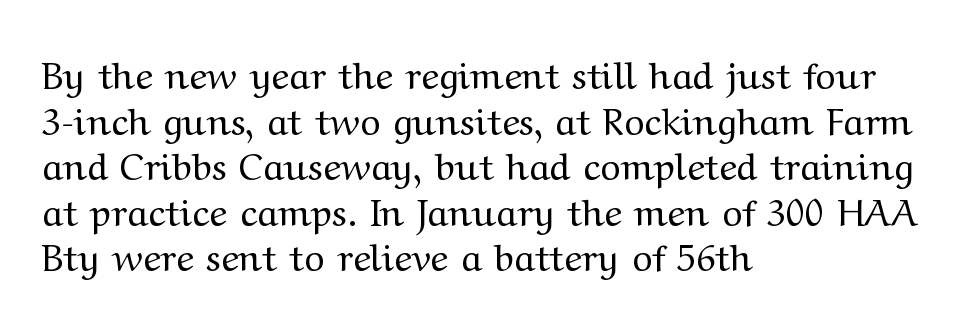
Q: Is the text bold? A: No.
Q: Is the text italic (slanted)? A: No, it is upright.
Q: Is the typeface a serif or a sans-serif typeface? A: Serif.
Q: Is the text underlined? A: No.
Q: How is the paragraph aligned? A: Left-aligned.
Q: Is the spacing between letters normal or unusually wide? A: Normal.
Q: Width (condensed, normal, or wide)? A: Wide.
Q: Stroke contrast? A: Medium.
Q: x-height? A: Medium.
Q: Monospaced? A: No.
